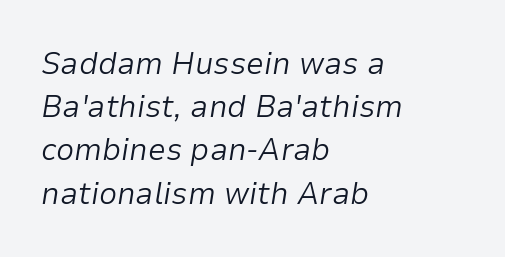
{"italic": "yes", "lean": "right", "slant_degrees": 9, "bold": "no", "weight": "light", "width": "normal", "stroke_contrast": "low", "x_height": "medium", "monospaced": "no", "underline": "no", "align": "left", "line_spacing": "normal", "line_spacing_ratio": 1.35, "letter_spacing": "normal", "letter_spacing_em": 0.0, "glyph_px": 32}
